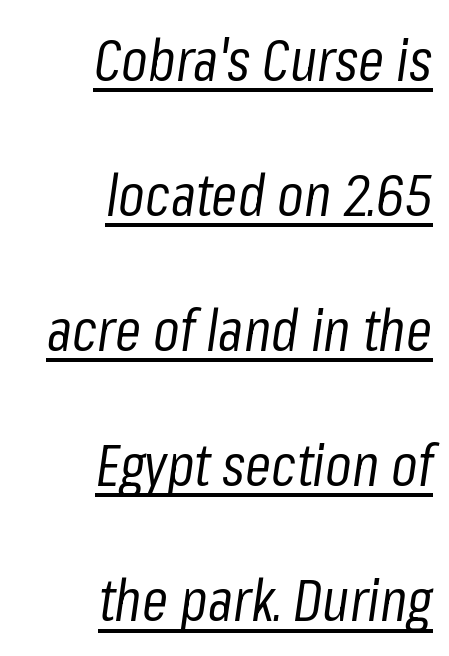
Q: Is the text bold? A: No.
Q: Is the text italic (slanted)? A: Yes, it leans right by about 8 degrees.
Q: Is the text underlined? A: Yes.
Q: How is the paragraph aligned? A: Right-aligned.
Q: Is the spacing between letters normal or unusually wide? A: Normal.
Q: Is the spacing between lines tight, normal or loose? A: Loose.
Q: Width (condensed, normal, or wide)? A: Condensed.
Q: Stroke contrast? A: Low.
Q: x-height? A: Medium.
Q: Monospaced? A: No.
